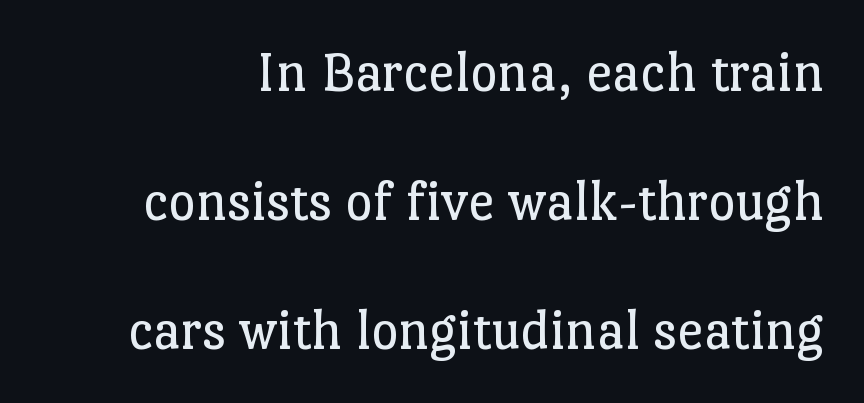
Does the type have serifs? Yes, each stem ends in a small foot. A roman cut, with each character standing at attention. The face used here is rendered with its standard letterfit. Whoever set this chose breathing room over compactness in the vertical rhythm. Underlining? Definitely not there. Bold? No — there's no thickening of the strokes.
